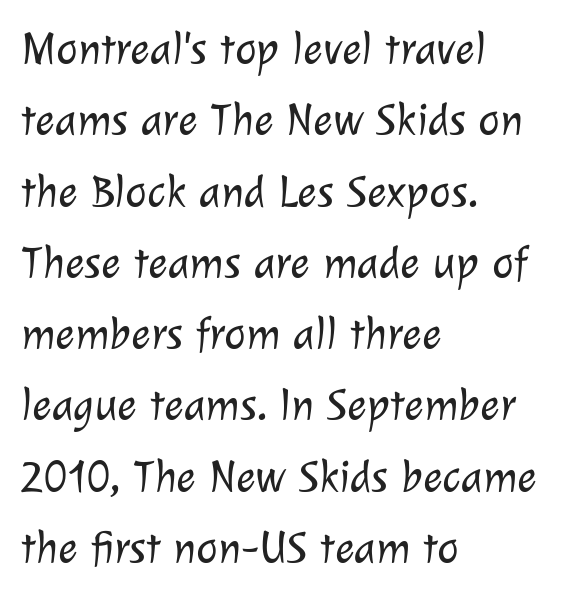
Q: Is the text bold? A: No.
Q: Is the typeface a serif or a sans-serif typeface? A: Sans-serif.
Q: Is the text underlined? A: No.
Q: How is the paragraph aligned? A: Left-aligned.
Q: Is the spacing between letters normal or unusually wide? A: Normal.
Q: Is the spacing between lines tight, normal or loose? A: Normal.
Q: Width (condensed, normal, or wide)? A: Normal.
Q: Stroke contrast? A: Low.
Q: x-height? A: Medium.
Q: Monospaced? A: No.
